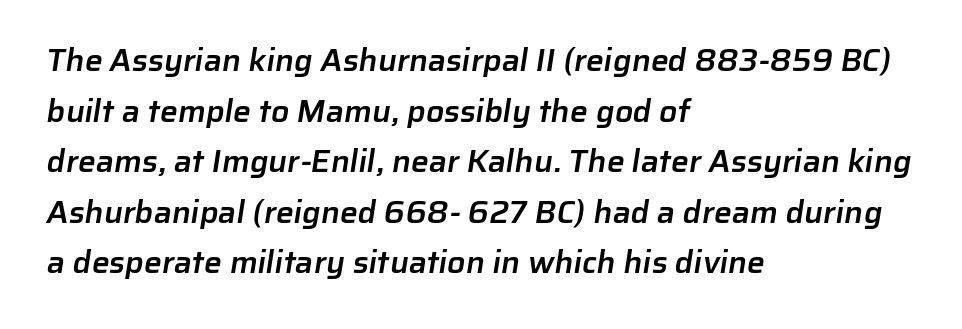
Descenders are the only things crossing below the line. Do the characters align in a grid? No, the font is proportional. The face used here is rendered with its standard letterfit. As a designer I'd log this as weight 600, semibold. The vertical gap from one line to the next is medium. All the whitespace from short lines collects on the right.
